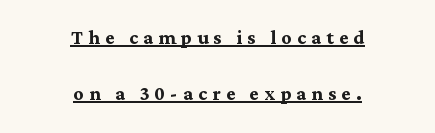
Q: Is the text bold? A: Yes.
Q: Is the text italic (slanted)? A: No, it is upright.
Q: Is the text underlined? A: Yes.
Q: How is the paragraph aligned? A: Centered.
Q: Is the spacing between letters normal or unusually wide? A: Unusually wide.
Q: Is the spacing between lines tight, normal or loose? A: Loose.
